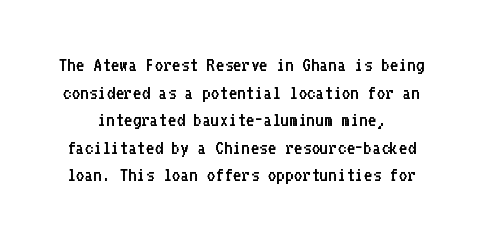
{"italic": "no", "bold": "no", "underline": "no", "line_spacing": "normal", "line_spacing_ratio": 1.31, "letter_spacing": "normal", "letter_spacing_em": 0.0, "glyph_px": 21}
